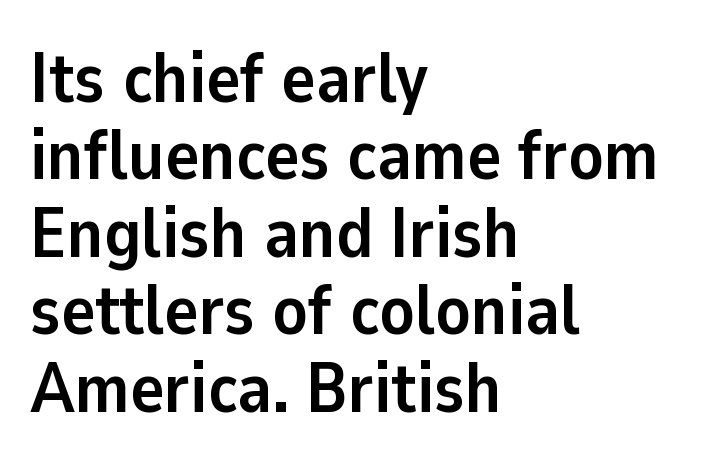
The image shows 71 px semibold sans-serif type, upright; set left-aligned, tight line spacing (1.09x), normal letter spacing, not underlined; low stroke contrast and a medium x-height.
